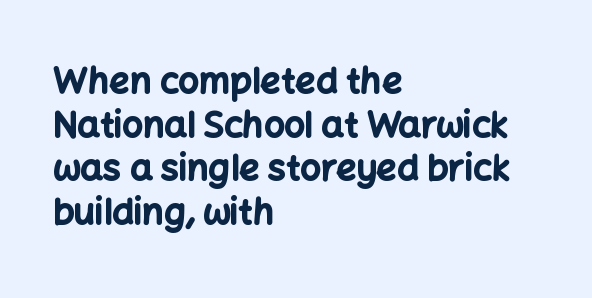
{"serif": "no", "italic": "no", "bold": "yes", "weight": "bold", "width": "normal", "stroke_contrast": "low", "x_height": "medium", "monospaced": "no", "underline": "no", "align": "left", "line_spacing_ratio": 1.21, "letter_spacing": "normal", "letter_spacing_em": 0.0, "glyph_px": 36}
